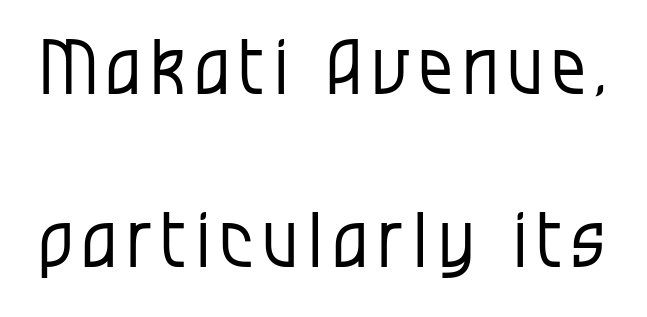
Q: Is the text bold? A: No.
Q: Is the text italic (slanted)? A: No, it is upright.
Q: Is the typeface a serif or a sans-serif typeface? A: Sans-serif.
Q: Is the text underlined? A: No.
Q: Is the spacing between lines tight, normal or loose? A: Loose.
Q: Width (condensed, normal, or wide)? A: Condensed.
Q: Stroke contrast? A: Low.
Q: x-height? A: Large.
Q: Monospaced? A: No.
